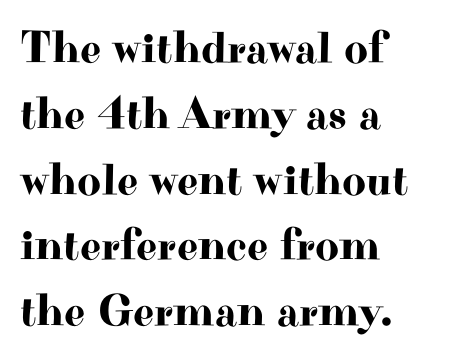
The image shows 46 px wide serif type, upright; set left-aligned, normal line spacing (1.43x), normal letter spacing, not underlined; high stroke contrast and a small x-height.
